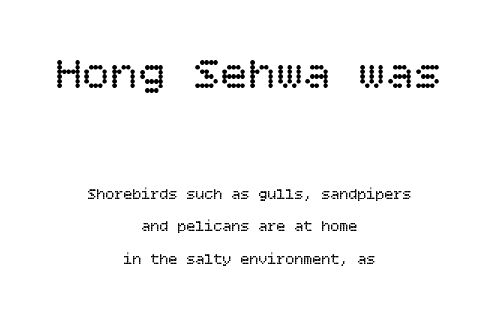
The block of text is sparse from top to bottom, with ample space between rows. This layout puts the oversized block above and the modest block below. The whitespace from short lines is split evenly between both sides. Nothing heavy about these letters — not bold at all. Nobody touched the tracking dial on this one. The typography opts for an upright posture over an oblique one.
